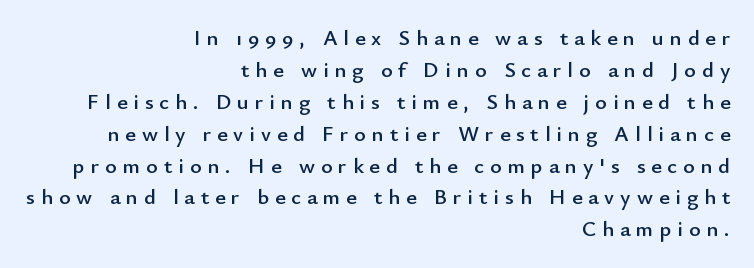
Q: Is the text italic (slanted)? A: No, it is upright.
Q: Is the text underlined? A: No.
Q: How is the paragraph aligned? A: Right-aligned.
Q: Is the spacing between letters normal or unusually wide? A: Unusually wide.
Q: Is the spacing between lines tight, normal or loose? A: Normal.
